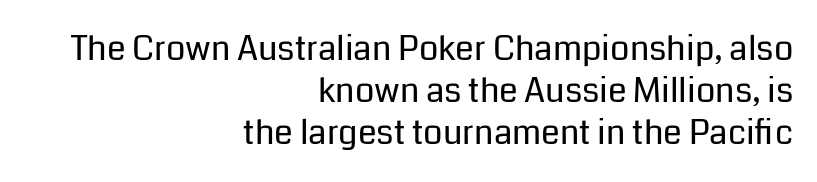
{"serif": "no", "italic": "no", "bold": "no", "weight": "regular", "width": "normal", "stroke_contrast": "low", "x_height": "medium", "monospaced": "no", "underline": "no", "align": "right", "line_spacing_ratio": 1.23, "letter_spacing": "normal", "letter_spacing_em": 0.0, "glyph_px": 34}
